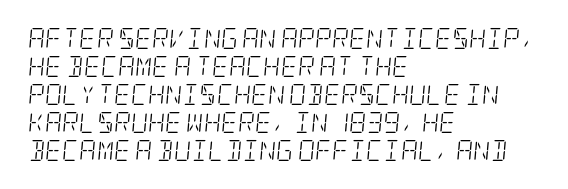
Q: Is the text bold? A: No.
Q: Is the text italic (slanted)? A: Yes, it leans right by about 5 degrees.
Q: Is the text underlined? A: No.
Q: How is the paragraph aligned? A: Left-aligned.
Q: Is the spacing between letters normal or unusually wide? A: Normal.
Q: Is the spacing between lines tight, normal or loose? A: Normal.
